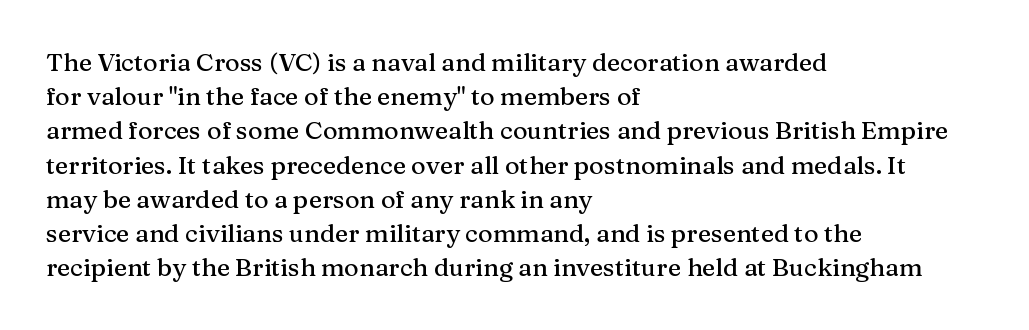
The lettering holds an erect, upright posture throughout. Nobody drew a line under any word here. This rendering uses left alignment, leaving the right contour irregular. Each new line begins a customary step beneath the previous one. Students, note that the glyphs here touch the page at normal intervals.
